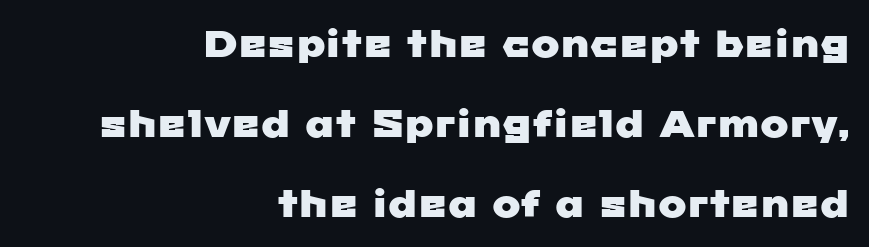
Q: Is the typeface a serif or a sans-serif typeface? A: Sans-serif.
Q: Is the text underlined? A: No.
Q: How is the paragraph aligned? A: Right-aligned.
Q: Is the spacing between letters normal or unusually wide? A: Normal.
Q: Is the spacing between lines tight, normal or loose? A: Loose.
Q: Width (condensed, normal, or wide)? A: Wide.
Q: Stroke contrast? A: Low.
Q: x-height? A: Medium.
Q: Monospaced? A: No.
